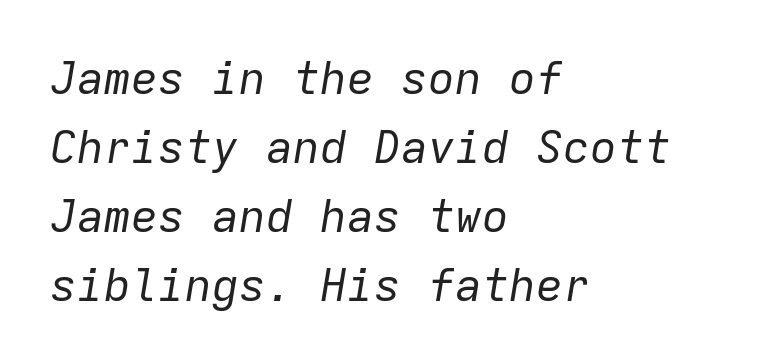
The passage shown is typed in a monospace face where columns stay perfectly aligned. Characters are canted at an angle relative to the baseline's perpendicular. No word sits above an underline. Weight: not bold — regular or lighter. Nothing unusual about the tracking: characters are spaced as the font intends.
